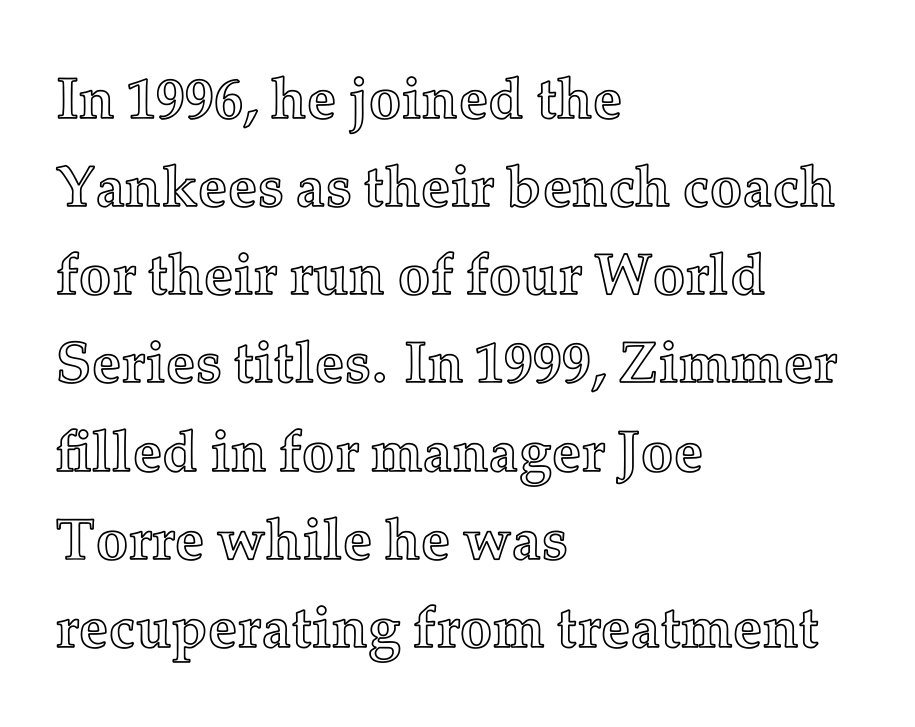
Q: Is the text italic (slanted)? A: No, it is upright.
Q: Is the text underlined? A: No.
Q: How is the paragraph aligned? A: Left-aligned.
Q: Is the spacing between letters normal or unusually wide? A: Normal.
Q: Is the spacing between lines tight, normal or loose? A: Normal.
Q: Width (condensed, normal, or wide)? A: Normal.
Q: x-height? A: Medium.
Q: Monospaced? A: No.
